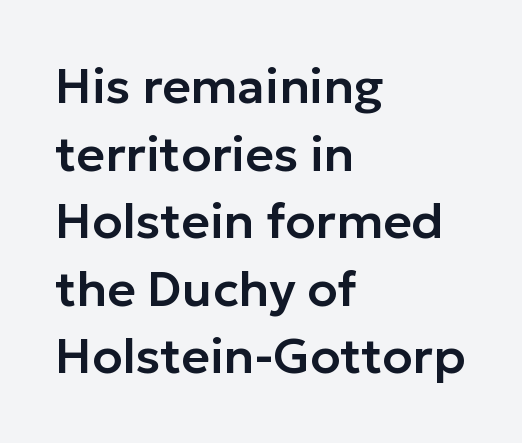
{"serif": "no", "italic": "no", "width": "normal", "stroke_contrast": "low", "x_height": "medium", "monospaced": "no", "underline": "no", "align": "left", "line_spacing": "normal", "line_spacing_ratio": 1.38, "letter_spacing": "normal", "letter_spacing_em": 0.0, "glyph_px": 49}
